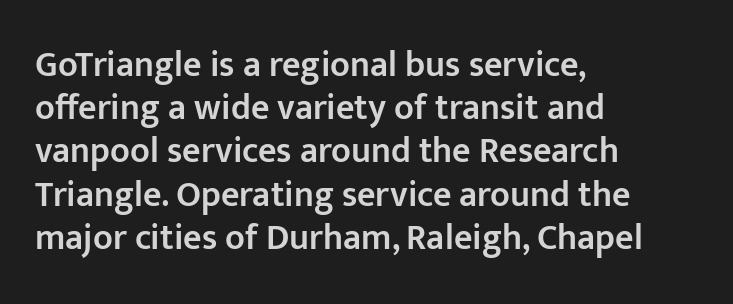
Q: Is the text bold? A: Semi-bold.
Q: Is the text italic (slanted)? A: No, it is upright.
Q: Is the typeface a serif or a sans-serif typeface? A: Sans-serif.
Q: Is the text underlined? A: No.
Q: How is the paragraph aligned? A: Left-aligned.
Q: Is the spacing between letters normal or unusually wide? A: Normal.
Q: Width (condensed, normal, or wide)? A: Normal.
Q: Stroke contrast? A: Low.
Q: x-height? A: Medium.
Q: Monospaced? A: No.
